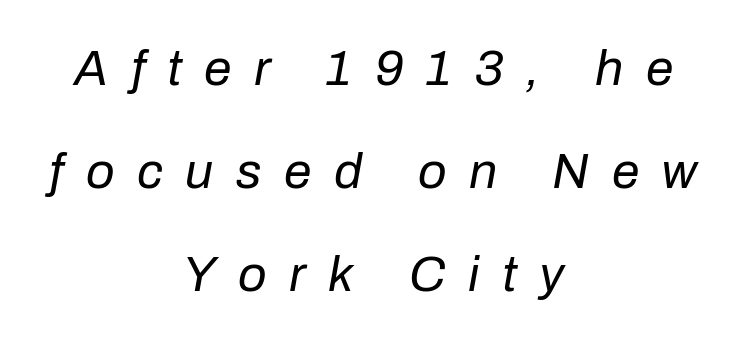
Q: Is the text bold? A: No.
Q: Is the text italic (slanted)? A: Yes, it leans right by about 10 degrees.
Q: Is the text underlined? A: No.
Q: How is the paragraph aligned? A: Centered.
Q: Is the spacing between letters normal or unusually wide? A: Unusually wide.
Q: Is the spacing between lines tight, normal or loose? A: Loose.
Q: Width (condensed, normal, or wide)? A: Normal.
Q: Stroke contrast? A: Low.
Q: x-height? A: Medium.
Q: Monospaced? A: No.
